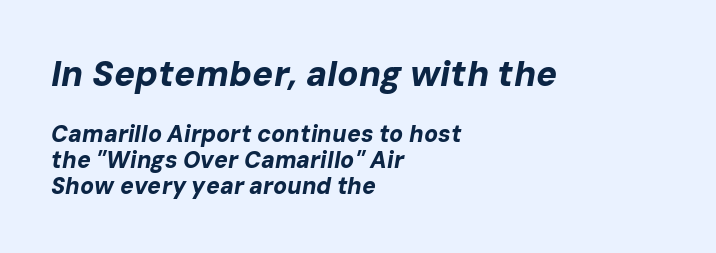
{"italic": "yes", "lean": "right", "slant_degrees": 10, "bold": "yes", "weight": "bold", "width": "normal", "stroke_contrast": "low", "x_height": "medium", "monospaced": "no", "underline": "no", "align": "left", "line_spacing": "tight", "line_spacing_ratio": 1.13, "letter_spacing": "normal", "letter_spacing_em": 0.0, "larger_block": "first", "size_ratio": 1.52, "glyph_px": 35}
